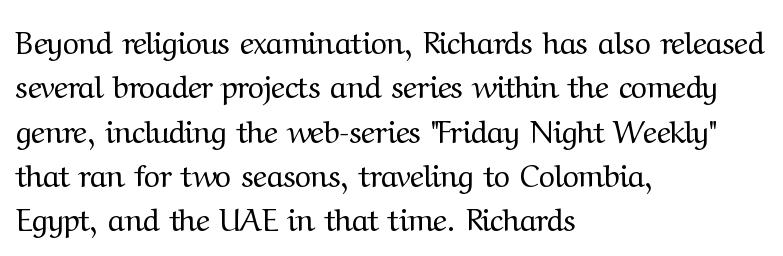
{"serif": "yes", "italic": "no", "bold": "no", "weight": "regular", "width": "normal", "stroke_contrast": "medium", "x_height": "medium", "monospaced": "no", "underline": "no", "align": "left", "line_spacing": "normal", "line_spacing_ratio": 1.43, "letter_spacing": "normal", "letter_spacing_em": 0.0, "glyph_px": 31}
